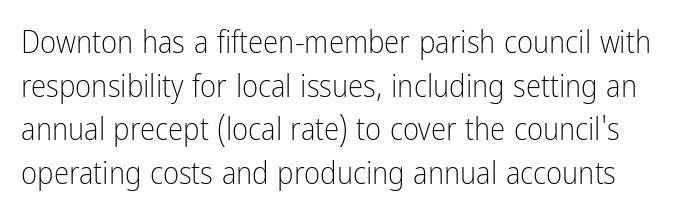
The image shows 31 px light, condensed sans-serif type, upright; set normal line spacing (1.41x), normal letter spacing, not underlined; low stroke contrast and a medium x-height.
